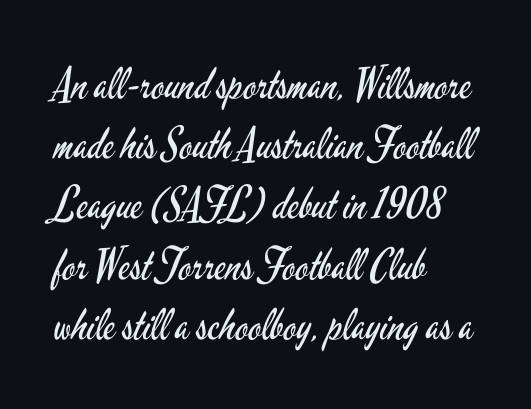
Q: Is the text bold? A: No.
Q: Is the text italic (slanted)? A: Yes.
Q: Is the typeface a serif or a sans-serif typeface? A: Sans-serif.
Q: Is the text underlined? A: No.
Q: How is the paragraph aligned? A: Left-aligned.
Q: Is the spacing between letters normal or unusually wide? A: Normal.
Q: Is the spacing between lines tight, normal or loose? A: Normal.
Q: Width (condensed, normal, or wide)? A: Condensed.
Q: Stroke contrast? A: Low.
Q: x-height? A: Small.
Q: Monospaced? A: No.
